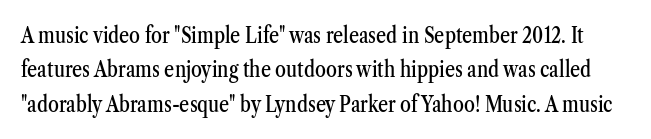
Bare-footed words on every line. Notice how the stems are strictly vertical — no italics here. Notice how descenders clear the ascenders below comfortably — that's standard leading. Glyph-to-glyph distance matches everyday printed text.
